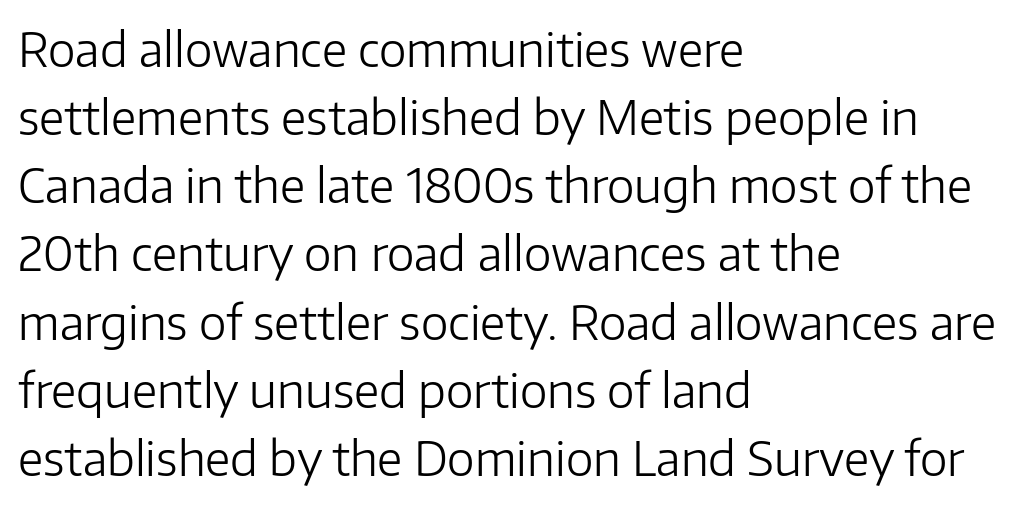
{"serif": "no", "italic": "no", "bold": "no", "weight": "light", "width": "normal", "stroke_contrast": "low", "x_height": "medium", "monospaced": "no", "underline": "no", "align": "left", "line_spacing": "normal", "line_spacing_ratio": 1.45, "letter_spacing": "normal", "letter_spacing_em": 0.0, "glyph_px": 47}
